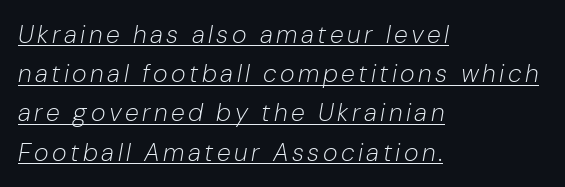
The image shows 25 px text type, italic (leaning right); set left-aligned, normal line spacing (1.57x), underlined.
